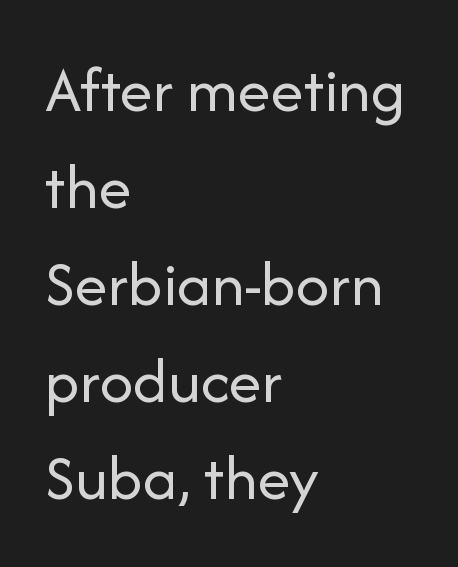
{"serif": "no", "italic": "no", "bold": "no", "weight": "regular", "width": "normal", "stroke_contrast": "low", "x_height": "medium", "monospaced": "no", "underline": "no", "align": "left", "line_spacing": "normal", "line_spacing_ratio": 1.47, "letter_spacing": "normal", "letter_spacing_em": 0.0, "glyph_px": 66}
